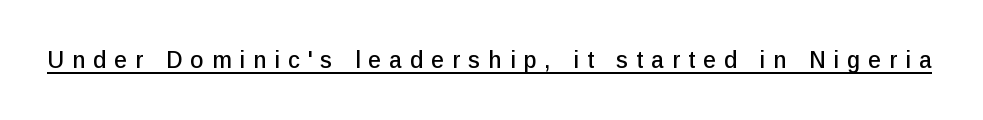
Q: Is the text italic (slanted)? A: No, it is upright.
Q: Is the text underlined? A: Yes.
Q: Is the spacing between letters normal or unusually wide? A: Unusually wide.
